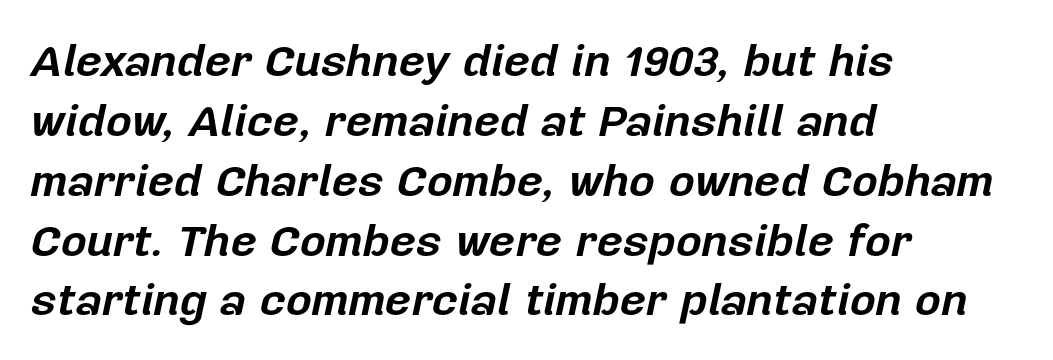
Its strokes are broad and dark, the hallmark of bold type. Here the glyphs are tracked normally, forming tight word shapes. Any mark beneath the type? The region is blank. The vertical gap from one line to the next is medium. Leftover space on each line is placed entirely after the last word.
